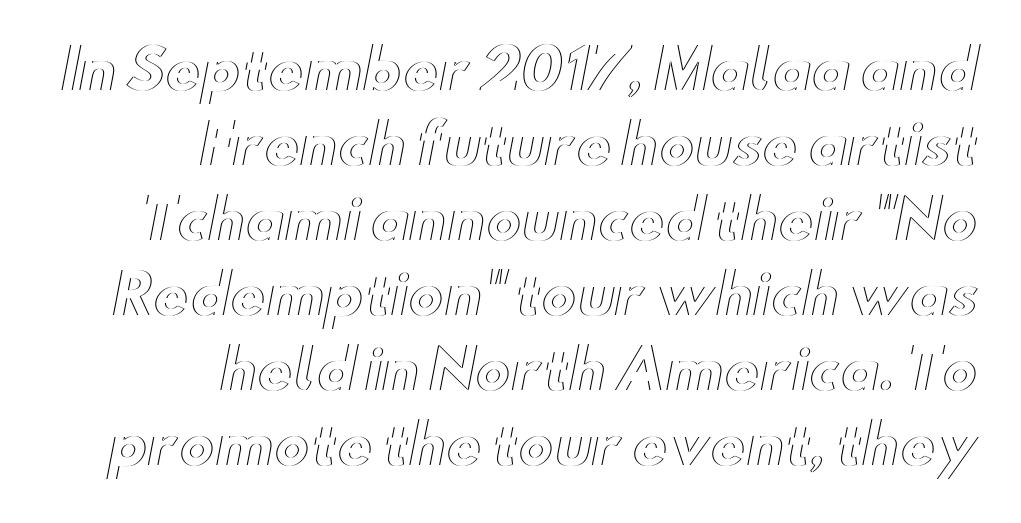
The image shows 54 px wide type; set right-aligned, normal line spacing (1.39x), normal letter spacing, not underlined; a small x-height.
